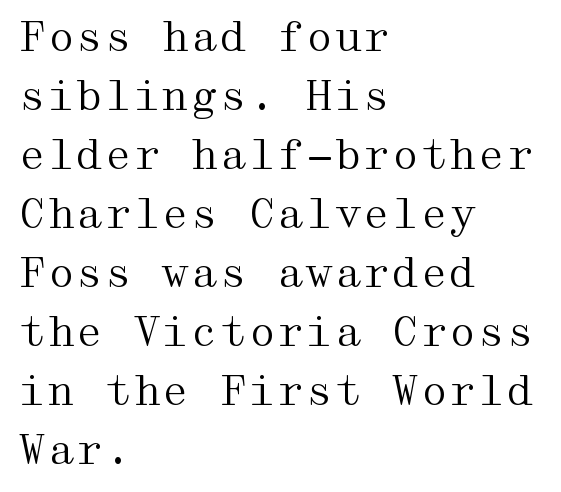
{"serif": "yes", "italic": "no", "bold": "no", "weight": "regular", "width": "wide", "stroke_contrast": "medium", "x_height": "medium", "underline": "no", "align": "left", "line_spacing": "normal", "line_spacing_ratio": 1.44, "letter_spacing": "normal", "letter_spacing_em": 0.0, "glyph_px": 41}
